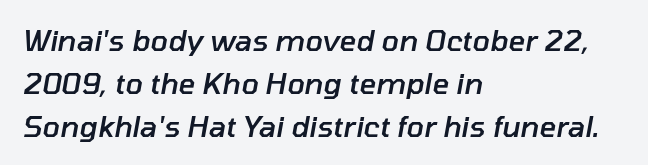
Q: Is the text bold? A: Semi-bold.
Q: Is the text italic (slanted)? A: Yes, it leans right by about 10 degrees.
Q: Is the text underlined? A: No.
Q: How is the paragraph aligned? A: Left-aligned.
Q: Is the spacing between letters normal or unusually wide? A: Normal.
Q: Is the spacing between lines tight, normal or loose? A: Normal.
Q: Width (condensed, normal, or wide)? A: Normal.
Q: Stroke contrast? A: Low.
Q: x-height? A: Medium.
Q: Monospaced? A: No.
